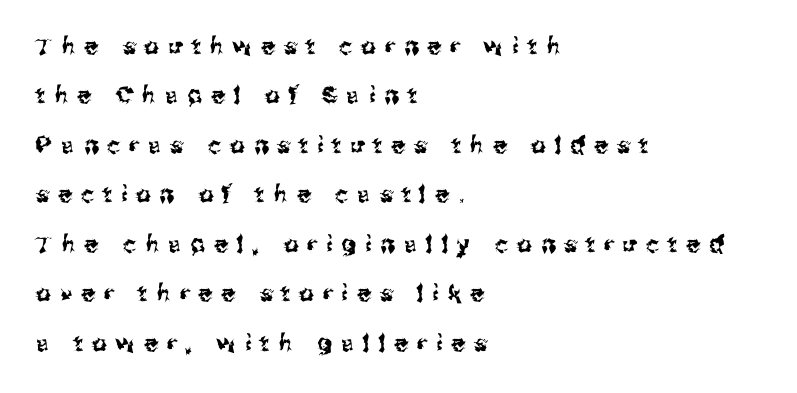
Q: Is the text italic (slanted)? A: No, it is upright.
Q: Is the text underlined? A: No.
Q: How is the paragraph aligned? A: Left-aligned.
Q: Is the spacing between letters normal or unusually wide? A: Unusually wide.
Q: Is the spacing between lines tight, normal or loose? A: Loose.
